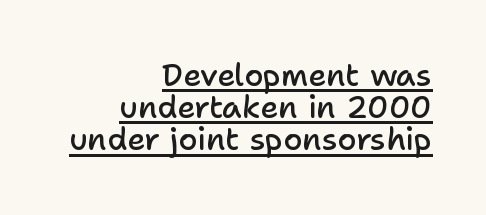
Q: Is the text bold? A: Semi-bold.
Q: Is the text italic (slanted)? A: No, it is upright.
Q: Is the typeface a serif or a sans-serif typeface? A: Sans-serif.
Q: Is the text underlined? A: Yes.
Q: How is the paragraph aligned? A: Right-aligned.
Q: Is the spacing between letters normal or unusually wide? A: Normal.
Q: Is the spacing between lines tight, normal or loose? A: Tight.
Q: Width (condensed, normal, or wide)? A: Normal.
Q: Stroke contrast? A: Low.
Q: x-height? A: Medium.
Q: Monospaced? A: No.
